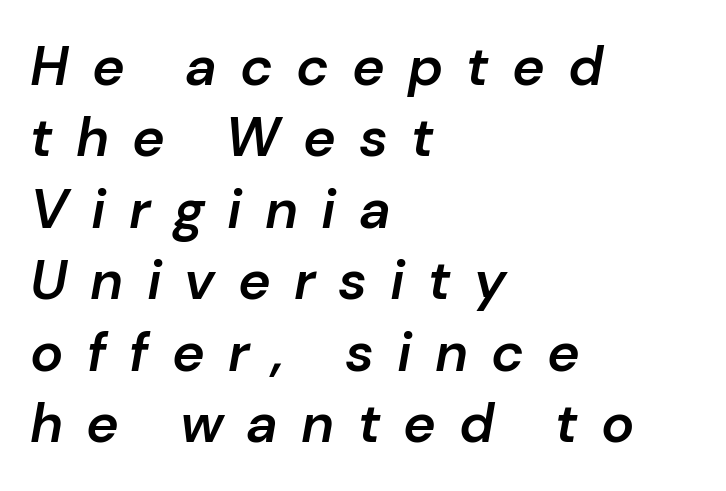
The rendering inserts visible extra space after every character. Underline: absent. Each new line begins a customary step beneath the previous one. Would a proofreader flag this as italicized? Yes. A somewhat darkened texture: the type is semibold rather than bold. Each letter keeps its own natural width here, so spacing adapts to shape.
